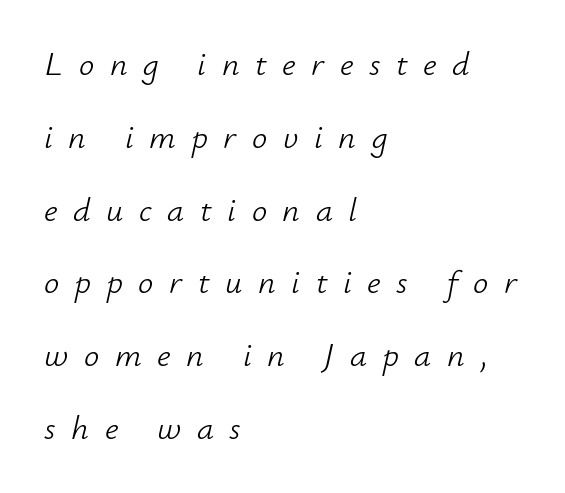
{"italic": "yes", "lean": "right", "slant_degrees": 12, "bold": "no", "weight": "light", "width": "normal", "stroke_contrast": "low", "x_height": "small", "monospaced": "no", "underline": "no", "align": "left", "line_spacing": "loose", "line_spacing_ratio": 2.14, "letter_spacing": "wide", "letter_spacing_em": 0.46, "glyph_px": 34}
